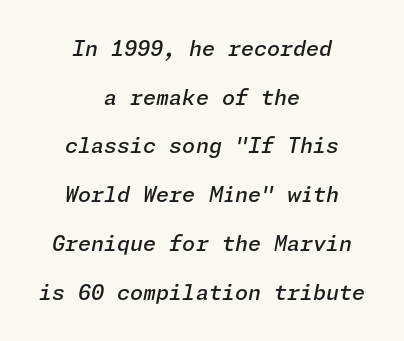
The image shows 21 px text type, italic (leaning right); set centered, loose line spacing (2.32x), normal letter spacing, not underlined.
